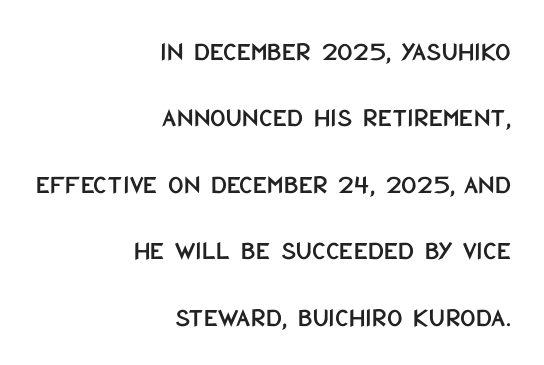
{"italic": "no", "underline": "no", "align": "right", "line_spacing": "loose", "line_spacing_ratio": 2.46, "letter_spacing": "normal", "letter_spacing_em": 0.0, "glyph_px": 27}
